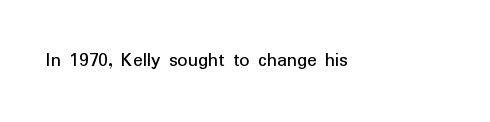
{"italic": "no", "bold": "no", "underline": "no", "letter_spacing": "normal", "letter_spacing_em": 0.0, "glyph_px": 20}
